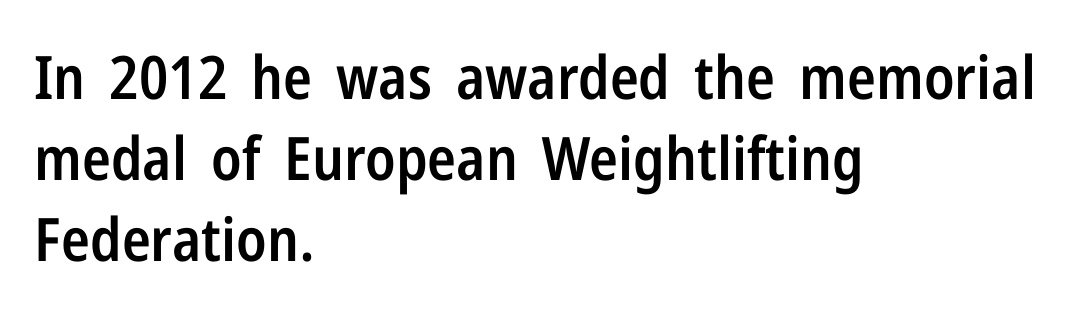
Q: Is the text bold? A: Semi-bold.
Q: Is the text italic (slanted)? A: No, it is upright.
Q: Is the typeface a serif or a sans-serif typeface? A: Sans-serif.
Q: Is the text underlined? A: No.
Q: How is the paragraph aligned? A: Left-aligned.
Q: Is the spacing between letters normal or unusually wide? A: Normal.
Q: Is the spacing between lines tight, normal or loose? A: Normal.
Q: Width (condensed, normal, or wide)? A: Condensed.
Q: Stroke contrast? A: Low.
Q: x-height? A: Medium.
Q: Monospaced? A: No.
